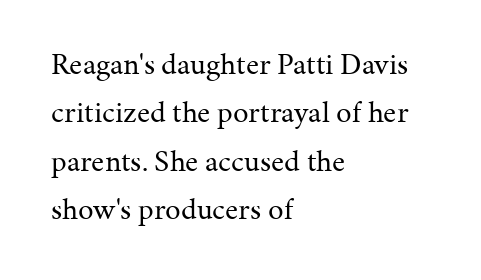
The image shows 31 px regular-weight serif type, upright; set left-aligned, normal line spacing (1.56x), normal letter spacing, not underlined; medium stroke contrast and a medium x-height.
